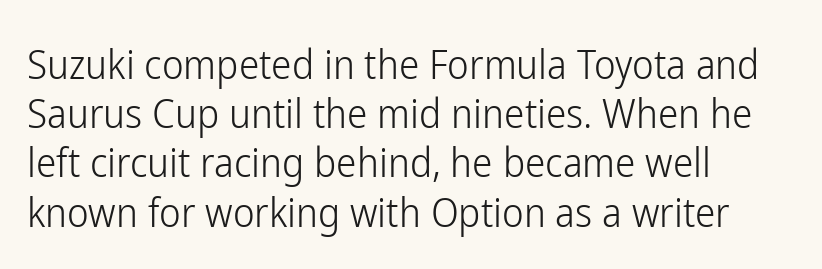
Q: Is the text bold? A: No.
Q: Is the text italic (slanted)? A: No, it is upright.
Q: Is the typeface a serif or a sans-serif typeface? A: Sans-serif.
Q: Is the text underlined? A: No.
Q: How is the paragraph aligned? A: Left-aligned.
Q: Is the spacing between letters normal or unusually wide? A: Normal.
Q: Width (condensed, normal, or wide)? A: Condensed.
Q: Stroke contrast? A: Low.
Q: x-height? A: Medium.
Q: Monospaced? A: No.
